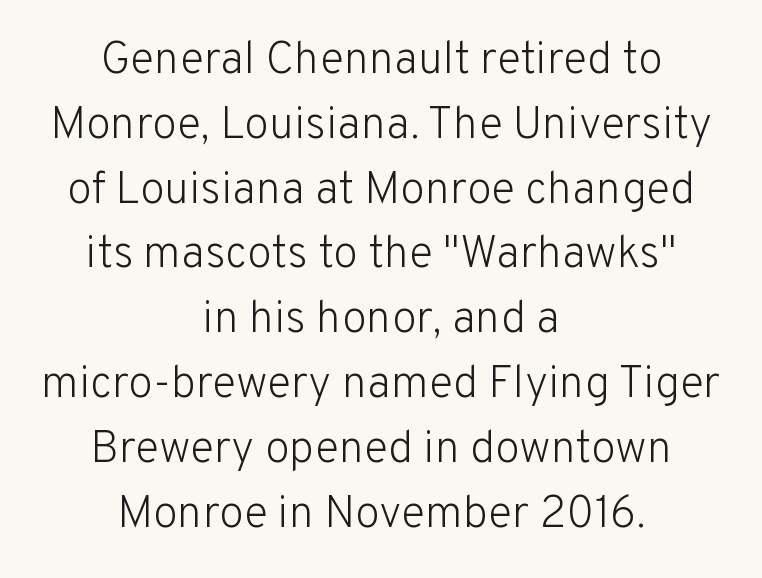
{"serif": "no", "italic": "no", "bold": "no", "weight": "light", "width": "normal", "stroke_contrast": "low", "x_height": "medium", "monospaced": "no", "underline": "no", "align": "center", "line_spacing": "normal", "line_spacing_ratio": 1.44, "letter_spacing": "normal", "letter_spacing_em": 0.0, "glyph_px": 45}
